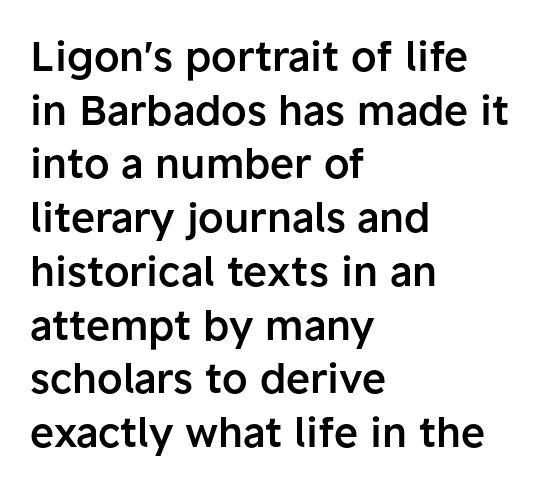
The lines in this sample share a left origin and differ only in where they stop. Spacing verdict: proportional, widths tailored to each character. On the weight axis this lands at semibold, roughly 600. The area under the type is left untouched. The type is set solid horizontally, with unmodified tracking. Ascenders rise straight up at ninety degrees.
